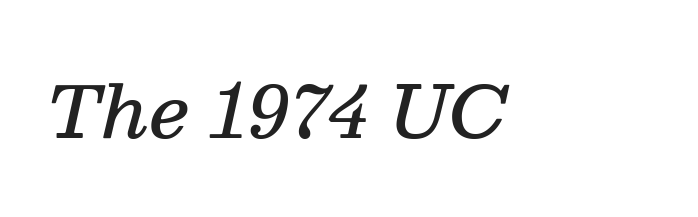
{"serif": "yes", "italic": "yes", "lean": "right", "slant_degrees": 13, "bold": "semi", "weight": "semibold", "width": "normal", "stroke_contrast": "medium", "x_height": "medium", "monospaced": "no", "underline": "no", "letter_spacing": "normal", "letter_spacing_em": 0.0, "glyph_px": 72}
